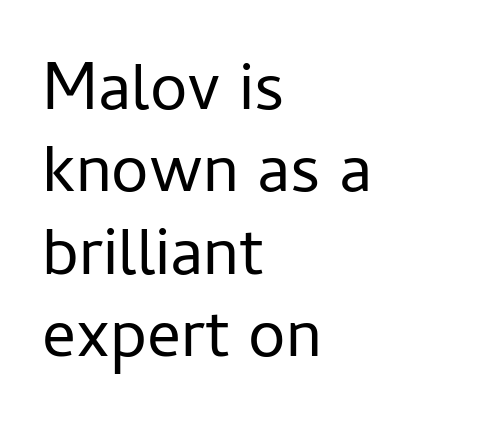
Left-aligned paragraph, ragged on the right. Check the space under the baseline: it is left empty. No feet cap the strokes, marking this as sans-serif type. Each letter keeps its own natural width here, so spacing adapts to shape.
